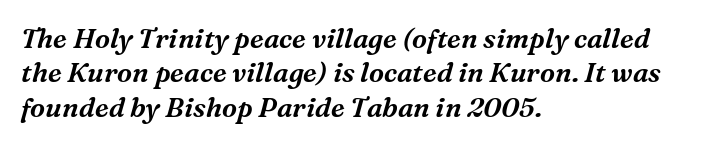
Q: Is the text italic (slanted)? A: Yes, it leans right by about 16 degrees.
Q: Is the text underlined? A: No.
Q: How is the paragraph aligned? A: Left-aligned.
Q: Is the spacing between letters normal or unusually wide? A: Normal.
Q: Is the spacing between lines tight, normal or loose? A: Normal.
